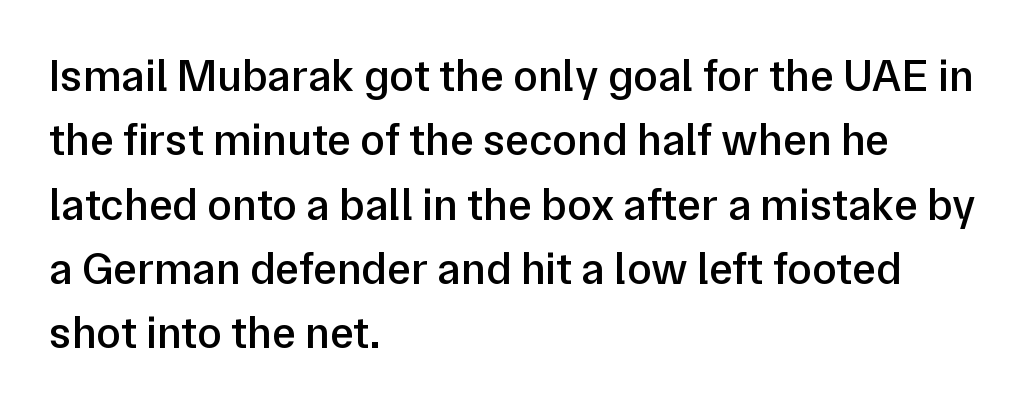
Spacing verdict: proportional, widths tailored to each character. In terms of letterspacing, this is plain default setting. Ordinary non-slanted type is in use. The strokes are fattened partway — semibold, not bold. The glyphs are unaccompanied by any horizontal stroke below them. These lines sit exactly where default settings would place them.
